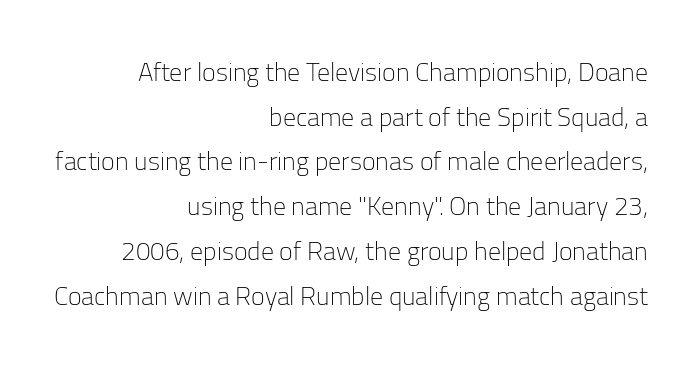
Is the block centered? No — it sits flush against the right margin. In terms of letterspacing, this is plain default setting. Each stroke keeps to a modest, everyday thickness or less. Descenders are the only things crossing below the line. The typography opts for an upright posture over an oblique one.
